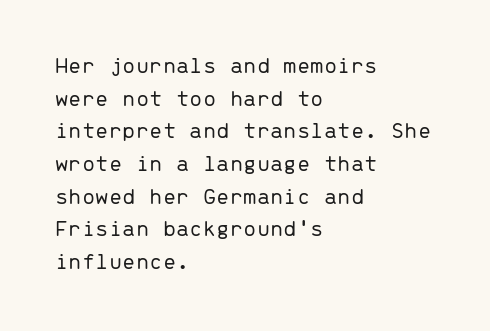
The image shows 24 px text type, upright; set left-aligned, normal line spacing (1.36x), normal letter spacing, not underlined.
